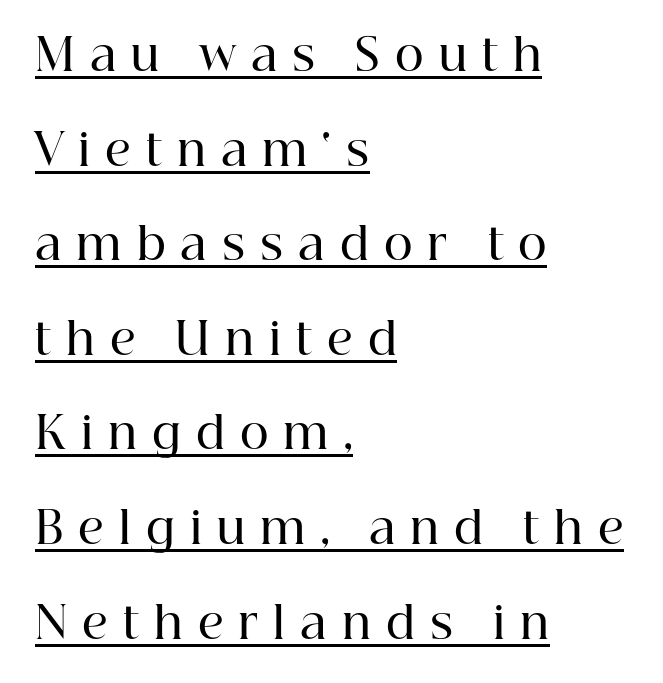
{"serif": "yes", "italic": "no", "bold": "semi", "weight": "semibold", "width": "normal", "stroke_contrast": "high", "x_height": "medium", "monospaced": "no", "underline": "yes", "align": "left", "line_spacing": "loose", "line_spacing_ratio": 2.15, "letter_spacing": "wide", "letter_spacing_em": 0.34, "glyph_px": 44}
